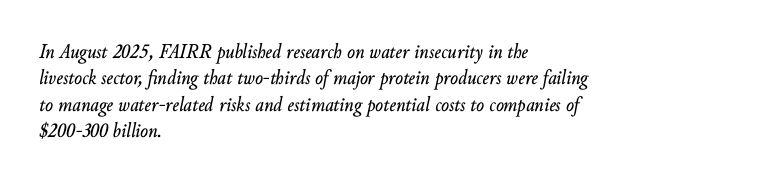
These lines are set flush left with a ragged right edge. The tracking reads as untouched default to a designer's eye. If you drew a line through each stem, it would be angled. Unmarked baselines from the first word to the last.
